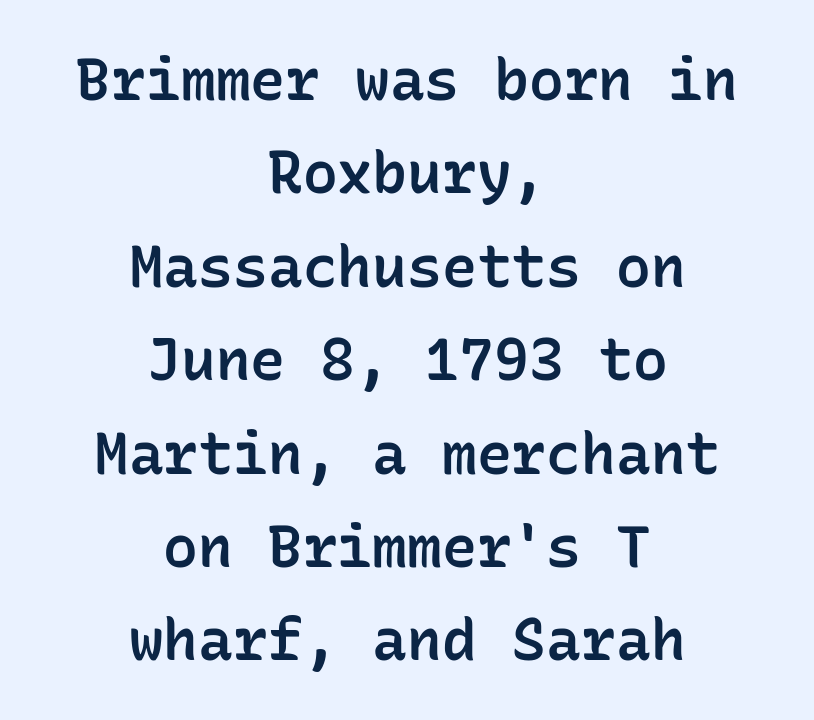
Q: Is the text bold? A: Semi-bold.
Q: Is the text italic (slanted)? A: No, it is upright.
Q: Is the typeface a serif or a sans-serif typeface? A: Sans-serif.
Q: Is the text underlined? A: No.
Q: How is the paragraph aligned? A: Centered.
Q: Is the spacing between letters normal or unusually wide? A: Normal.
Q: Is the spacing between lines tight, normal or loose? A: Normal.
Q: Width (condensed, normal, or wide)? A: Normal.
Q: Stroke contrast? A: Low.
Q: x-height? A: Medium.
Q: Monospaced? A: Yes.
